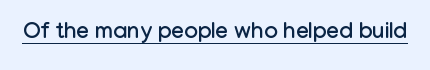
{"italic": "no", "underline": "yes", "letter_spacing": "normal", "letter_spacing_em": 0.0, "glyph_px": 23}
